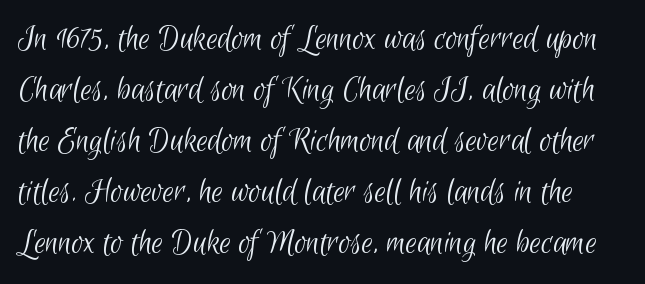
Q: Is the text bold? A: No.
Q: Is the typeface a serif or a sans-serif typeface? A: Sans-serif.
Q: Is the text underlined? A: No.
Q: Is the spacing between letters normal or unusually wide? A: Normal.
Q: Is the spacing between lines tight, normal or loose? A: Normal.
Q: Width (condensed, normal, or wide)? A: Condensed.
Q: Stroke contrast? A: Low.
Q: x-height? A: Small.
Q: Monospaced? A: No.
